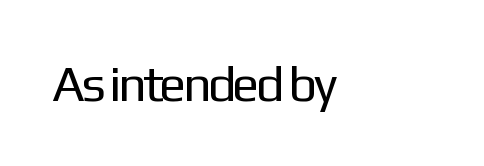
{"serif": "no", "italic": "no", "bold": "no", "weight": "regular", "width": "normal", "stroke_contrast": "low", "x_height": "medium", "monospaced": "no", "underline": "no", "align": "left", "letter_spacing": "normal", "letter_spacing_em": 0.0, "glyph_px": 50}
